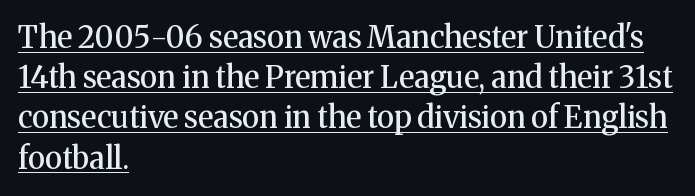
These lines are rendered in a variable-pitch font. One-word summary of the alignment: left. The passage shown is semibold, sitting just below true bold. The type family on display is of the serif kind. This is roman type, the default non-slanted kind. Is the letter spacing exaggerated? No — it looks like the ordinary default.
